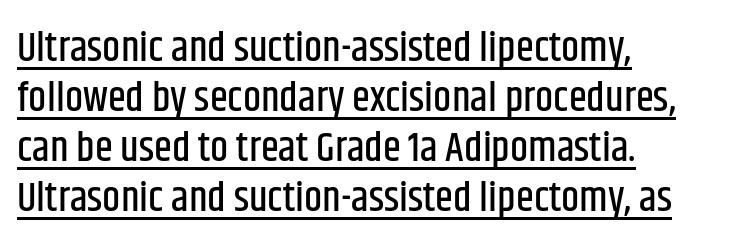
Q: Is the text italic (slanted)? A: No, it is upright.
Q: Is the typeface a serif or a sans-serif typeface? A: Sans-serif.
Q: Is the text underlined? A: Yes.
Q: How is the paragraph aligned? A: Left-aligned.
Q: Is the spacing between letters normal or unusually wide? A: Normal.
Q: Width (condensed, normal, or wide)? A: Condensed.
Q: Stroke contrast? A: Low.
Q: x-height? A: Large.
Q: Monospaced? A: No.
